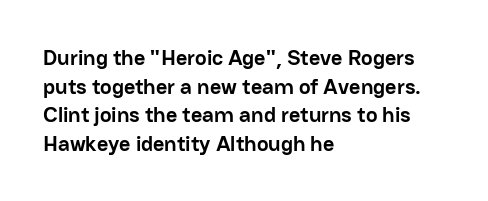
Q: Is the text bold? A: Yes.
Q: Is the text italic (slanted)? A: No, it is upright.
Q: Is the text underlined? A: No.
Q: How is the paragraph aligned? A: Left-aligned.
Q: Is the spacing between letters normal or unusually wide? A: Normal.
Q: Is the spacing between lines tight, normal or loose? A: Normal.
